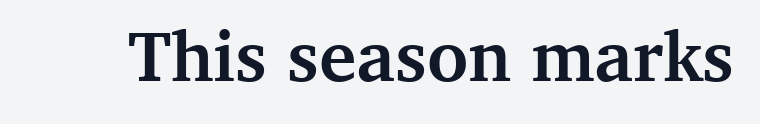
Characters follow at the spacing the type designer built in. The passage shown is emphatically bold. You can tell from the footed stems that serif type was used. Every stem runs plumb, perpendicular to the baseline. Beneath every word, the page is bare.
